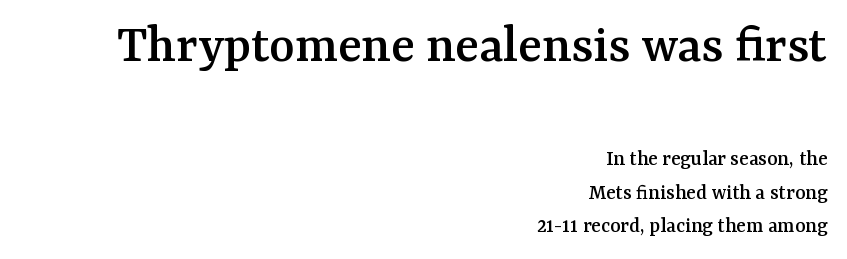
Q: Is the text italic (slanted)? A: No, it is upright.
Q: Is the typeface a serif or a sans-serif typeface? A: Serif.
Q: Is the text underlined? A: No.
Q: How is the paragraph aligned? A: Right-aligned.
Q: Is the spacing between letters normal or unusually wide? A: Normal.
Q: Is the spacing between lines tight, normal or loose? A: Normal.
Q: Which block of text is set in a larger size, the first (top) or the second (bottom)? A: The first (top) one.
Q: Width (condensed, normal, or wide)? A: Normal.
Q: Stroke contrast? A: Medium.
Q: x-height? A: Medium.
Q: Monospaced? A: No.
